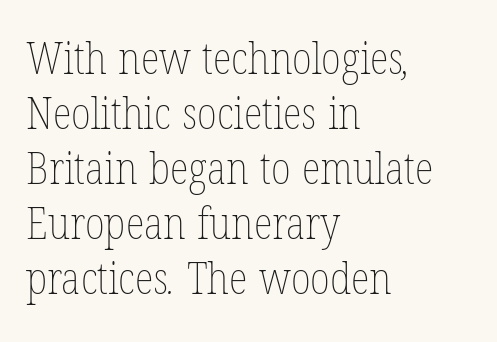
Think of a printed novel: that variable character pitch is what you see here. This rendering uses left alignment, leaving the right contour irregular. The designer left line spacing at the default. This is not heavy type; no bold has been used. Descenders are the only things crossing below the line.
